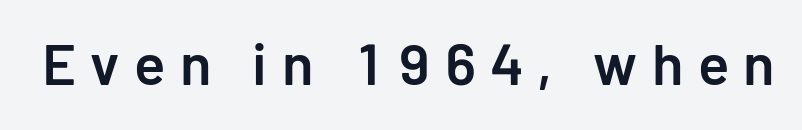
The image shows 58 px semibold sans-serif type, upright; set unusually wide letter spacing (+0.25 em), not underlined; low stroke contrast and a medium x-height.
